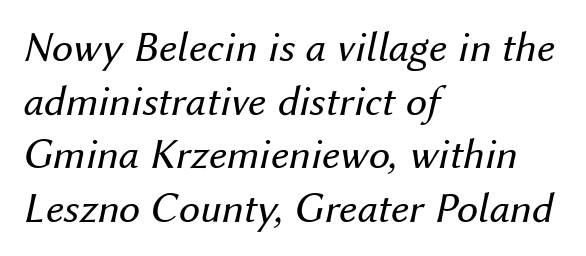
The image shows 43 px regular-weight type, italic (leaning right); set left-aligned, normal line spacing (1.25x), normal letter spacing, not underlined; medium stroke contrast and a medium x-height.
